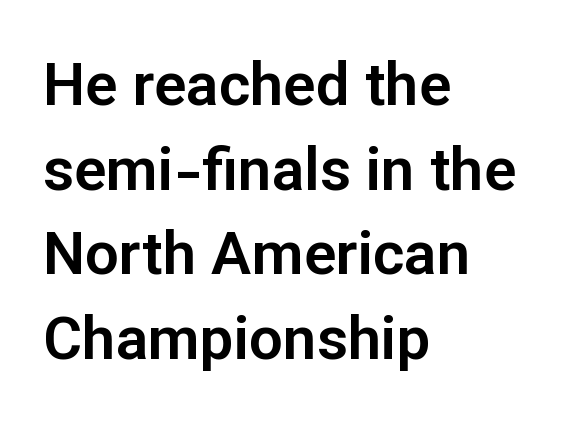
Q: Is the text italic (slanted)? A: No, it is upright.
Q: Is the typeface a serif or a sans-serif typeface? A: Sans-serif.
Q: Is the text underlined? A: No.
Q: How is the paragraph aligned? A: Left-aligned.
Q: Is the spacing between letters normal or unusually wide? A: Normal.
Q: Is the spacing between lines tight, normal or loose? A: Normal.
Q: Width (condensed, normal, or wide)? A: Normal.
Q: Stroke contrast? A: Low.
Q: x-height? A: Medium.
Q: Monospaced? A: No.
